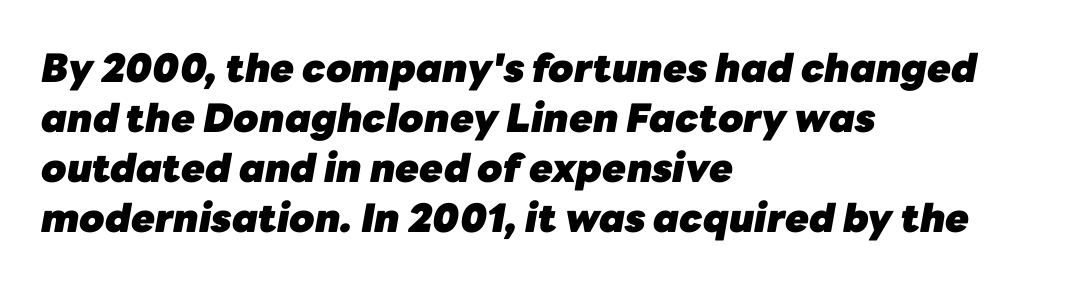
Here the designer chose a conventional face with non-uniform glyph widths. Every character sits at an angle, as italics do. Every row of glyphs begins at an identical x-position on the left. Inter-character spacing is left at the font's built-in metrics. The rows are spaced the way most documents space them.
